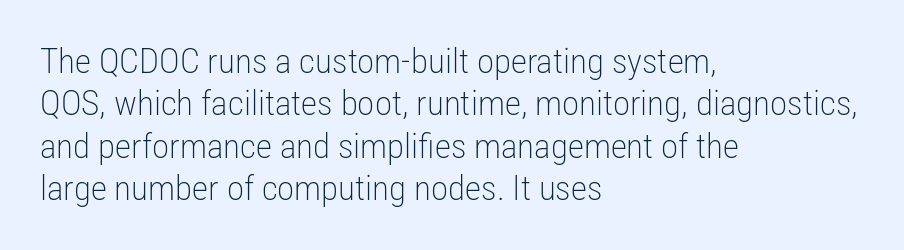
Letters have the restrained weight of plain body copy at most. Plain, unruled lines of type. The gaps between neighbouring characters are ordinary and unremarkable. The face used here is proportionally spaced, like ordinary book or web type.
